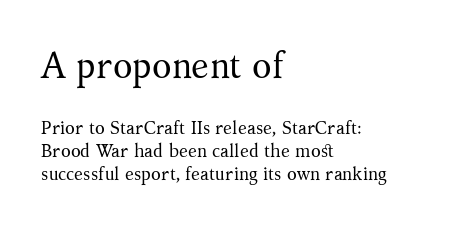
Q: Is the text bold? A: No.
Q: Is the text italic (slanted)? A: No, it is upright.
Q: Is the typeface a serif or a sans-serif typeface? A: Serif.
Q: Is the text underlined? A: No.
Q: How is the paragraph aligned? A: Left-aligned.
Q: Is the spacing between letters normal or unusually wide? A: Normal.
Q: Is the spacing between lines tight, normal or loose? A: Normal.
Q: Which block of text is set in a larger size, the first (top) or the second (bottom)? A: The first (top) one.
Q: Width (condensed, normal, or wide)? A: Normal.
Q: Stroke contrast? A: Medium.
Q: x-height? A: Medium.
Q: Monospaced? A: No.
